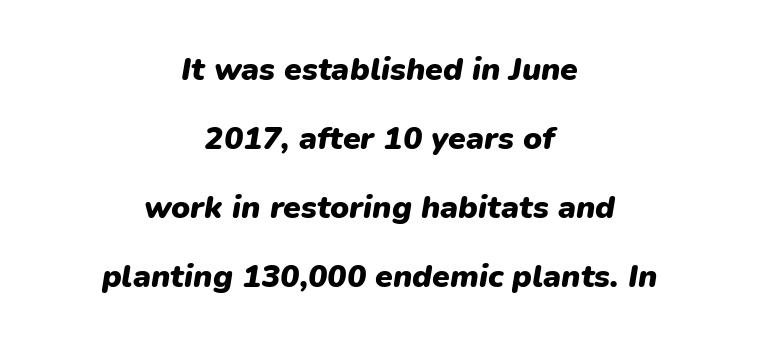
{"italic": "yes", "lean": "right", "slant_degrees": 9, "bold": "yes", "weight": "heavy", "width": "normal", "stroke_contrast": "low", "x_height": "medium", "monospaced": "no", "underline": "no", "align": "center", "line_spacing": "loose", "line_spacing_ratio": 2.16, "letter_spacing": "normal", "letter_spacing_em": 0.0, "glyph_px": 32}
